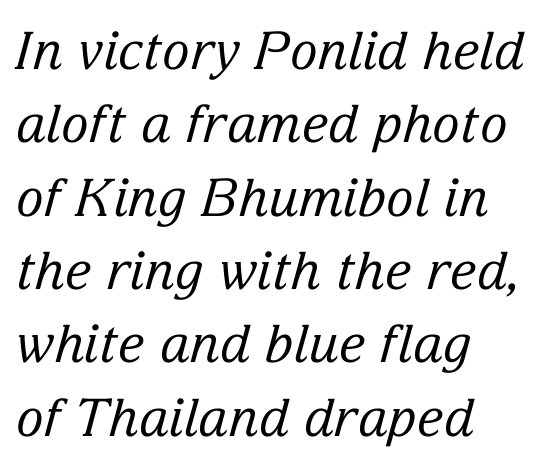
The image shows 52 px regular-weight serif type, italic (leaning right); set left-aligned, normal line spacing (1.41x), normal letter spacing, not underlined; low stroke contrast and a medium x-height.
